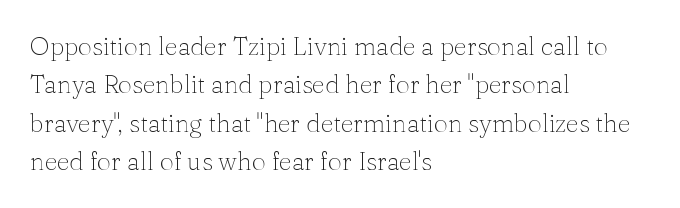
{"italic": "no", "bold": "no", "underline": "no", "align": "left", "line_spacing": "normal", "line_spacing_ratio": 1.54, "letter_spacing": "normal", "letter_spacing_em": 0.0, "glyph_px": 25}
